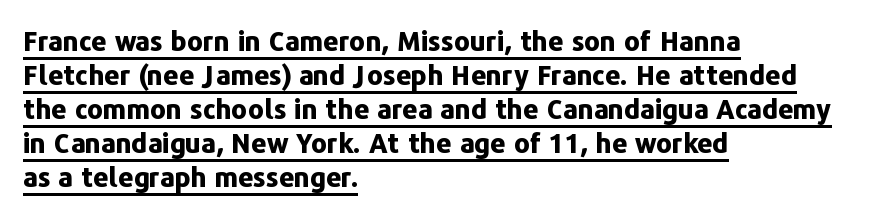
Q: Is the text bold? A: Yes.
Q: Is the text italic (slanted)? A: No, it is upright.
Q: Is the text underlined? A: Yes.
Q: How is the paragraph aligned? A: Left-aligned.
Q: Is the spacing between letters normal or unusually wide? A: Normal.
Q: Is the spacing between lines tight, normal or loose? A: Normal.
